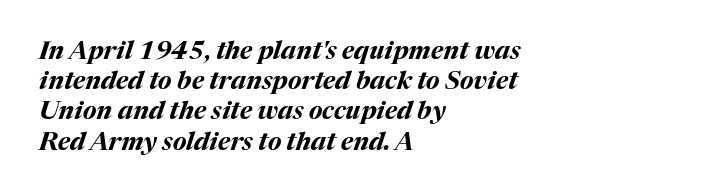
The image shows 25 px bold type, italic (leaning right); set left-aligned, line spacing 1.21x, normal letter spacing, not underlined.
